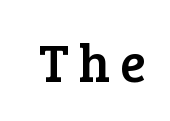
{"serif": "yes", "italic": "no", "width": "normal", "stroke_contrast": "low", "x_height": "medium", "monospaced": "no", "underline": "no", "glyph_px": 53}
